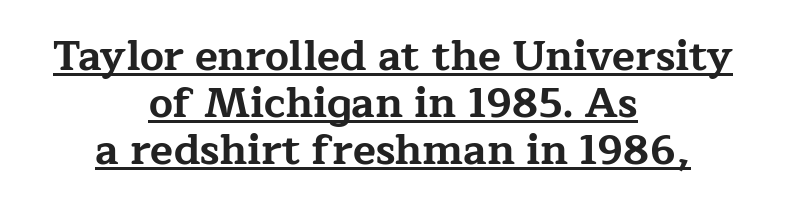
Q: Is the text bold? A: Yes.
Q: Is the text italic (slanted)? A: No, it is upright.
Q: Is the typeface a serif or a sans-serif typeface? A: Serif.
Q: Is the text underlined? A: Yes.
Q: How is the paragraph aligned? A: Centered.
Q: Is the spacing between letters normal or unusually wide? A: Normal.
Q: Is the spacing between lines tight, normal or loose? A: Tight.
Q: Width (condensed, normal, or wide)? A: Wide.
Q: Stroke contrast? A: Low.
Q: x-height? A: Medium.
Q: Monospaced? A: No.
